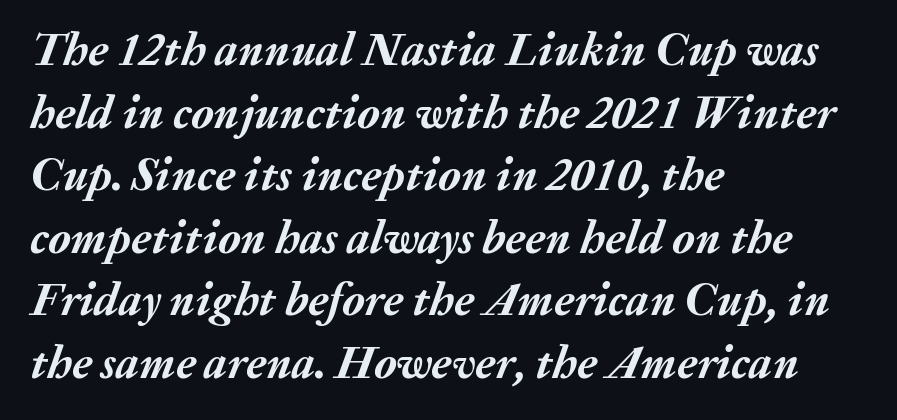
Q: Is the text bold? A: Yes.
Q: Is the text italic (slanted)? A: Yes, it leans right by about 20 degrees.
Q: Is the text underlined? A: No.
Q: How is the paragraph aligned? A: Left-aligned.
Q: Is the spacing between letters normal or unusually wide? A: Normal.
Q: Is the spacing between lines tight, normal or loose? A: Normal.
Q: Width (condensed, normal, or wide)? A: Normal.
Q: Stroke contrast? A: Medium.
Q: x-height? A: Medium.
Q: Monospaced? A: No.
